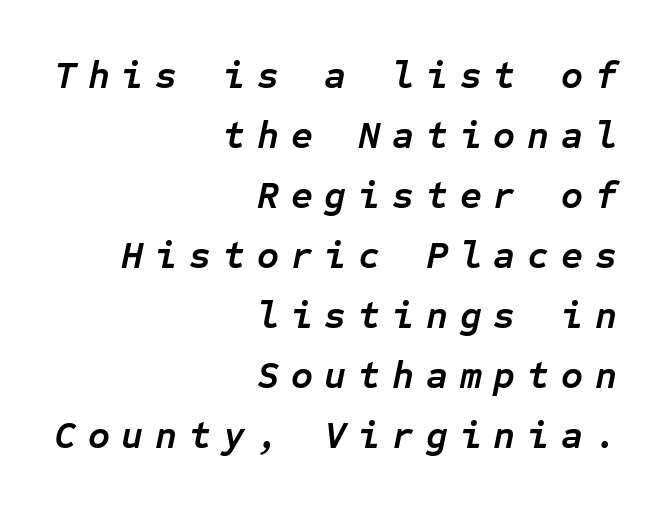
The image shows 38 px semibold type, italic (leaning right), monospaced; set right-aligned, normal line spacing (1.58x), unusually wide letter spacing (+0.31 em), not underlined; low stroke contrast and a medium x-height.
